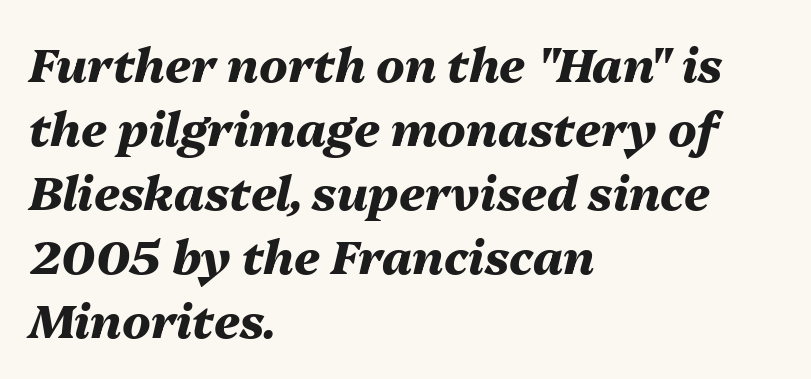
The image shows 47 px heavy type, italic (leaning right); set left-aligned, normal line spacing (1.36x), normal letter spacing, not underlined; medium stroke contrast and a medium x-height.
